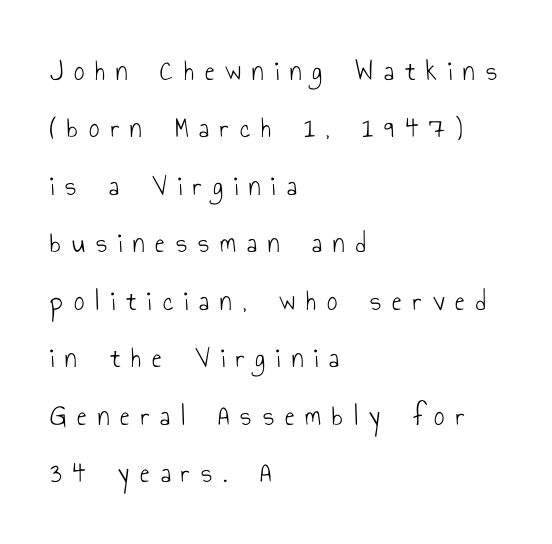
The image shows 29 px light, condensed sans-serif type, upright; set left-aligned, loose line spacing (1.98x), unusually wide letter spacing (+0.38 em), not underlined; low stroke contrast and a small x-height.
